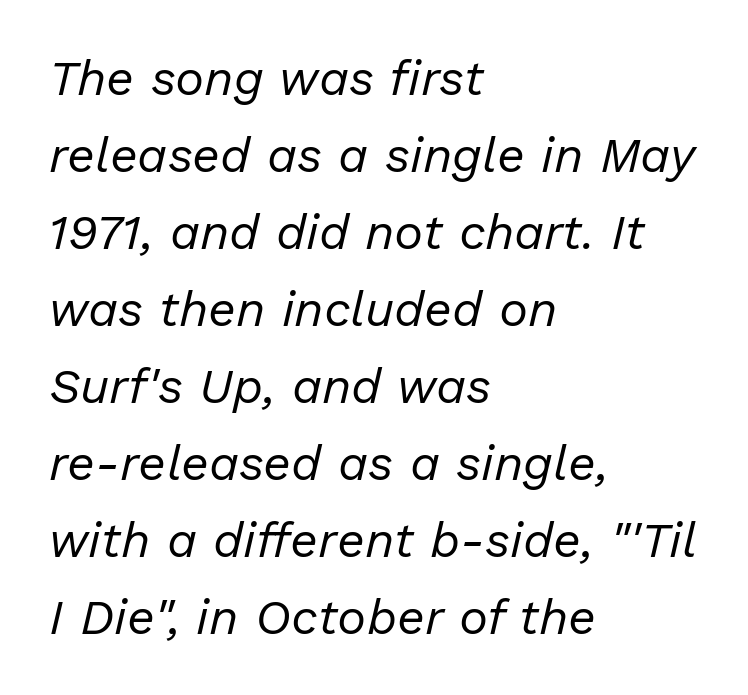
The image shows 49 px regular-weight type, italic (leaning right); set left-aligned, normal line spacing (1.57x), normal letter spacing, not underlined; low stroke contrast and a medium x-height.
